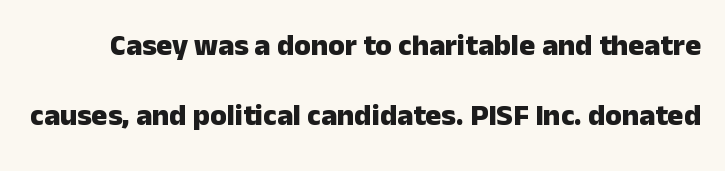
The image shows 30 px heavy sans-serif type, upright; set loose line spacing (2.34x), normal letter spacing, not underlined; low stroke contrast and a medium x-height.
